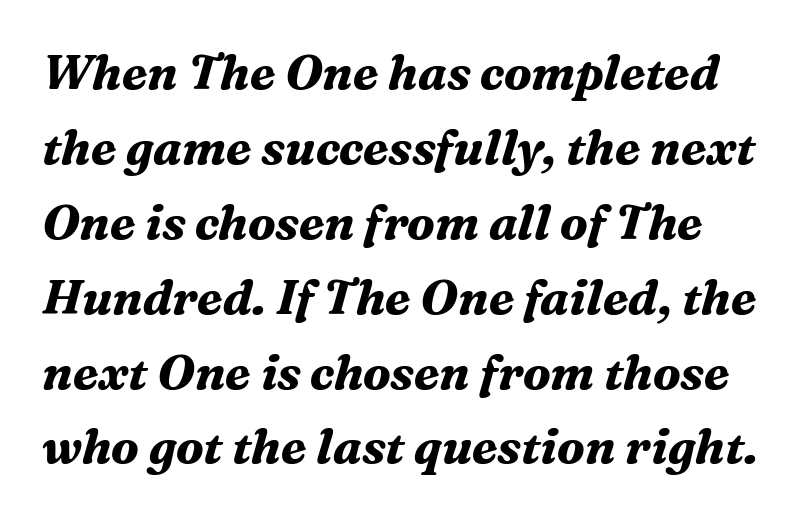
The image shows 48 px bold serif type, italic (leaning right); set normal line spacing (1.56x), normal letter spacing, not underlined; medium stroke contrast and a medium x-height.
